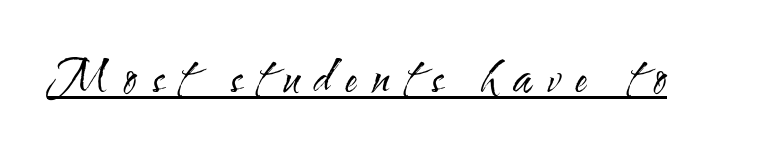
The image shows 45 px regular-weight, condensed sans-serif type; set unusually wide letter spacing (+0.34 em), underlined; medium stroke contrast and a small x-height.
